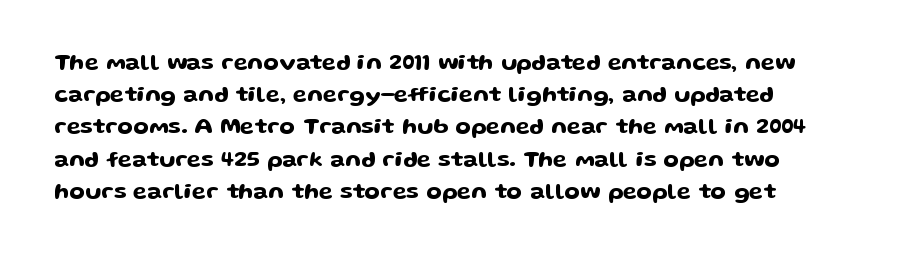
Q: Is the text italic (slanted)? A: No, it is upright.
Q: Is the text underlined? A: No.
Q: Is the spacing between letters normal or unusually wide? A: Normal.
Q: Is the spacing between lines tight, normal or loose? A: Normal.
